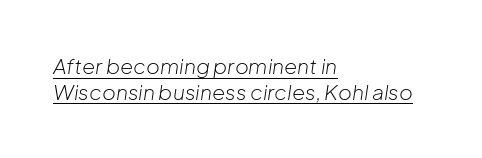
The image shows 21 px text type, italic (leaning right); set left-aligned, line spacing 1.23x, normal letter spacing, underlined.
